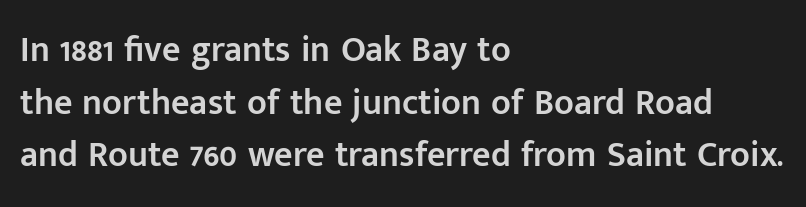
{"serif": "no", "italic": "no", "bold": "semi", "weight": "semibold", "width": "normal", "stroke_contrast": "low", "x_height": "medium", "monospaced": "no", "underline": "no", "align": "left", "line_spacing": "normal", "line_spacing_ratio": 1.46, "letter_spacing": "normal", "letter_spacing_em": 0.0, "glyph_px": 36}
